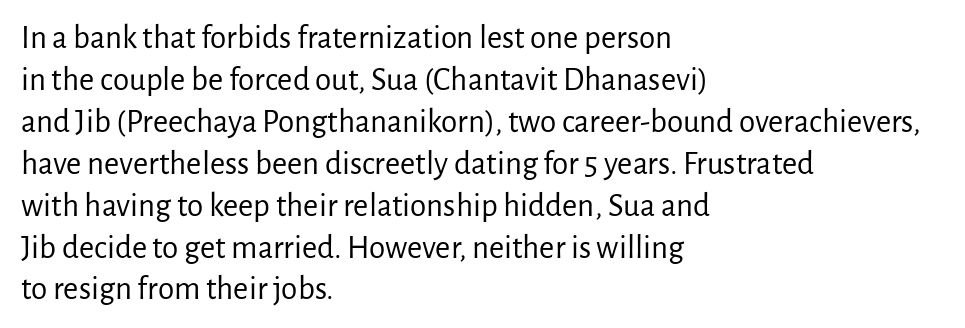
{"serif": "no", "italic": "no", "bold": "no", "weight": "regular", "width": "normal", "stroke_contrast": "low", "x_height": "medium", "monospaced": "no", "underline": "no", "align": "left", "line_spacing": "normal", "line_spacing_ratio": 1.27, "letter_spacing": "normal", "letter_spacing_em": 0.0, "glyph_px": 33}
